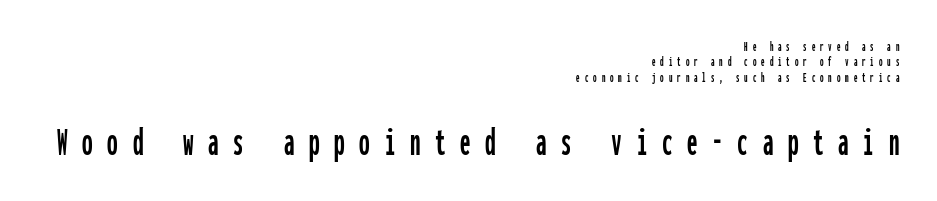
The image shows 42 px condensed sans-serif type, upright, monospaced; set right-aligned, tight line spacing (1.1x), unusually wide letter spacing (+0.35 em), not underlined; the second (bottom) block is 3.0x larger; low stroke contrast and a medium x-height.
